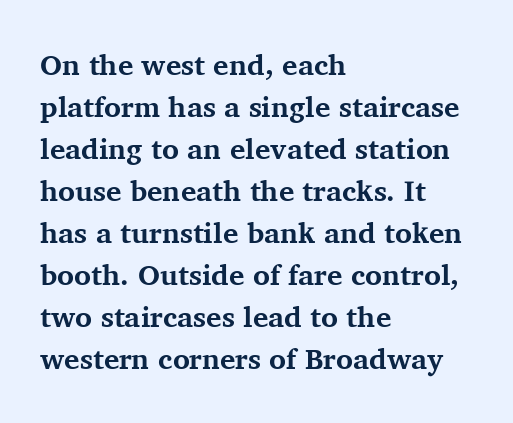
Q: Is the text bold? A: Yes.
Q: Is the text italic (slanted)? A: No, it is upright.
Q: Is the typeface a serif or a sans-serif typeface? A: Serif.
Q: Is the text underlined? A: No.
Q: How is the paragraph aligned? A: Left-aligned.
Q: Is the spacing between letters normal or unusually wide? A: Normal.
Q: Is the spacing between lines tight, normal or loose? A: Normal.
Q: Width (condensed, normal, or wide)? A: Normal.
Q: Stroke contrast? A: Medium.
Q: x-height? A: Medium.
Q: Monospaced? A: No.
